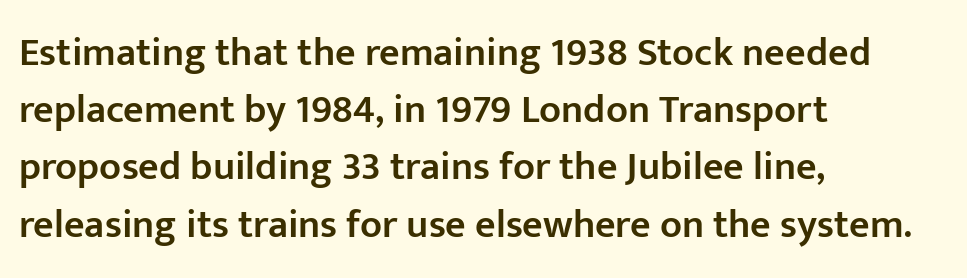
This is moderately heavy type, rendered in semibold. Check the space under the baseline: it is left empty. These lines are rendered in a variable-pitch font. A typesetter would call this zero additional tracking. If you drew a ruler down the left edge, every line would touch it.
